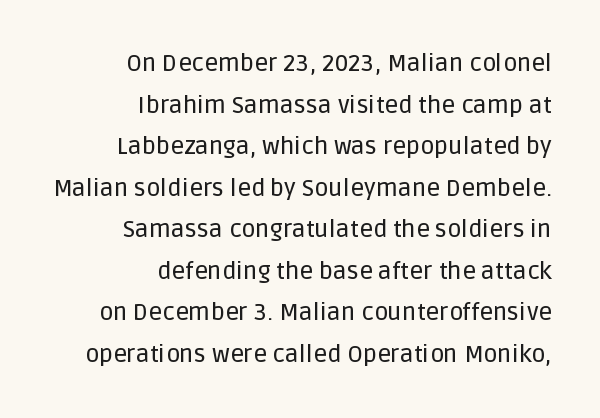
{"italic": "no", "underline": "no", "align": "right", "line_spacing_ratio": 1.73, "letter_spacing": "normal", "letter_spacing_em": 0.0, "glyph_px": 24}
